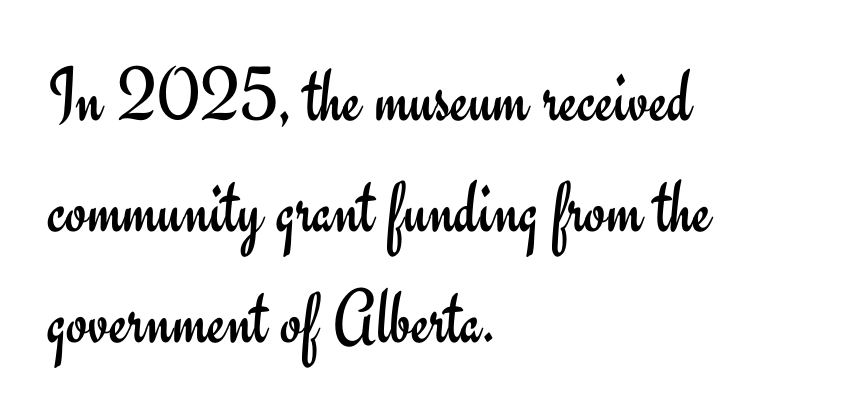
{"serif": "no", "bold": "no", "weight": "regular", "width": "normal", "stroke_contrast": "low", "x_height": "small", "monospaced": "no", "underline": "no", "align": "left", "line_spacing": "normal", "line_spacing_ratio": 1.42, "letter_spacing": "normal", "letter_spacing_em": 0.0, "glyph_px": 78}
